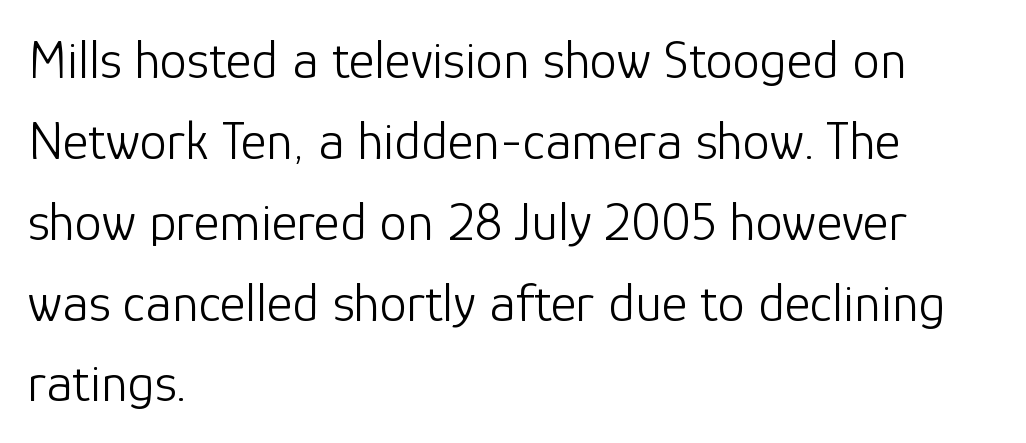
Glyph-to-glyph distance matches everyday printed text. This rendering features lettering with no underline. The passage shown stacks its lines at a standard gap. The typeface has the unassuming heft of standard copy or less. The letters stand upright; this is a roman face.
